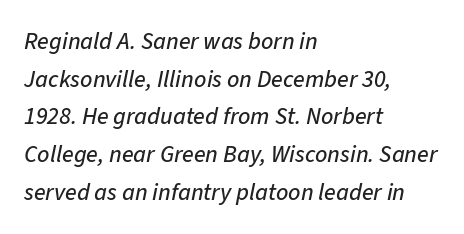
Q: Is the text italic (slanted)? A: Yes, it leans right by about 11 degrees.
Q: Is the text underlined? A: No.
Q: How is the paragraph aligned? A: Left-aligned.
Q: Is the spacing between letters normal or unusually wide? A: Normal.
Q: Is the spacing between lines tight, normal or loose? A: Normal.
